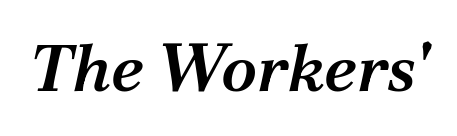
This sample uses plain, unmodified letter spacing. Typesetter's note: demi weight, one step under bold. An italicized treatment has been applied to the whole sample. The passage shown is typed in a proportional face where columns would drift. Look at the bottom of the vertical strokes: they flare into serifs here. Nobody drew a line under any word here.
